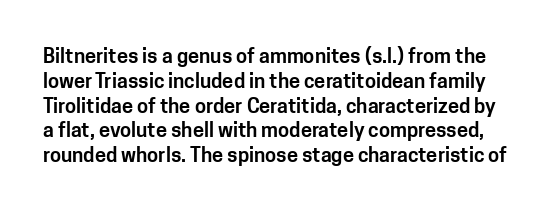
The image shows 20 px text type, upright; set line spacing 1.24x, normal letter spacing, not underlined.
